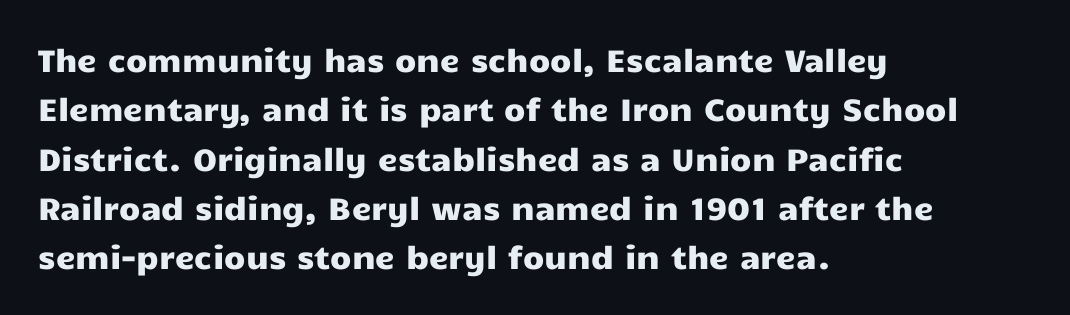
Q: Is the text italic (slanted)? A: No, it is upright.
Q: Is the typeface a serif or a sans-serif typeface? A: Sans-serif.
Q: Is the text underlined? A: No.
Q: How is the paragraph aligned? A: Left-aligned.
Q: Is the spacing between letters normal or unusually wide? A: Normal.
Q: Is the spacing between lines tight, normal or loose? A: Normal.
Q: Width (condensed, normal, or wide)? A: Wide.
Q: Stroke contrast? A: Low.
Q: x-height? A: Medium.
Q: Monospaced? A: No.
